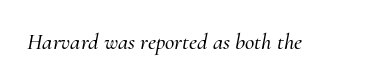
Decoration check: the copy has no underline. An italicized treatment has been applied to the whole sample. Each word holds together tightly as a unit, with standard inter-letter gaps.
